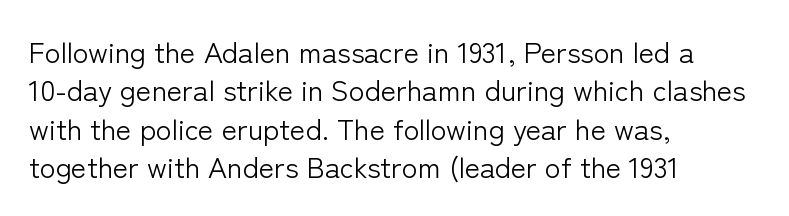
{"serif": "no", "italic": "no", "bold": "no", "weight": "light", "width": "normal", "stroke_contrast": "low", "x_height": "medium", "monospaced": "no", "underline": "no", "align": "left", "line_spacing": "normal", "line_spacing_ratio": 1.32, "letter_spacing": "normal", "letter_spacing_em": 0.0, "glyph_px": 29}
